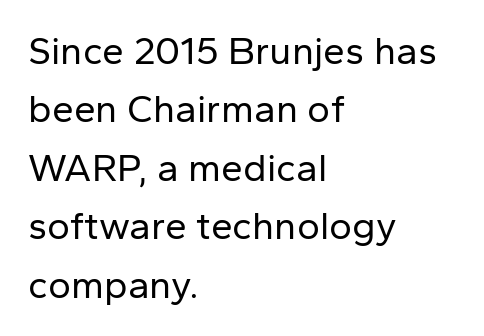
The image shows 39 px regular-weight sans-serif type, upright; set left-aligned, normal line spacing (1.5x), normal letter spacing, not underlined; low stroke contrast and a medium x-height.
